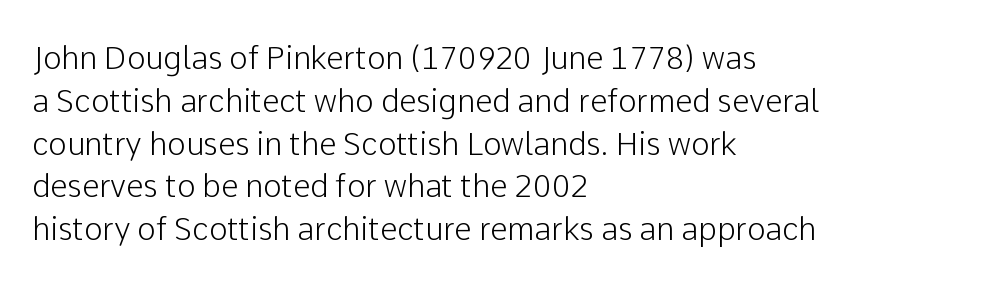
{"serif": "no", "italic": "no", "width": "normal", "stroke_contrast": "low", "x_height": "medium", "monospaced": "no", "underline": "no", "align": "left", "line_spacing": "normal", "line_spacing_ratio": 1.38, "letter_spacing": "normal", "letter_spacing_em": 0.0, "glyph_px": 31}
